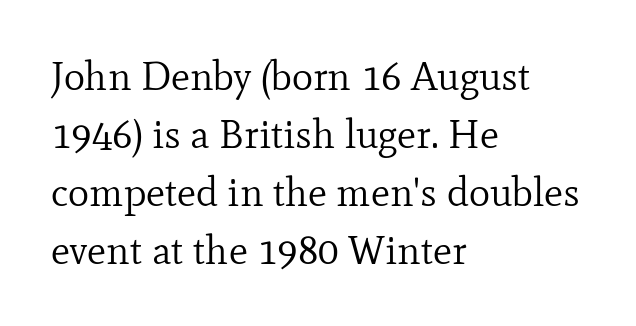
Q: Is the text bold? A: No.
Q: Is the text italic (slanted)? A: No, it is upright.
Q: Is the typeface a serif or a sans-serif typeface? A: Serif.
Q: Is the text underlined? A: No.
Q: How is the paragraph aligned? A: Left-aligned.
Q: Is the spacing between letters normal or unusually wide? A: Normal.
Q: Is the spacing between lines tight, normal or loose? A: Normal.
Q: Width (condensed, normal, or wide)? A: Normal.
Q: Stroke contrast? A: Low.
Q: x-height? A: Small.
Q: Monospaced? A: No.
